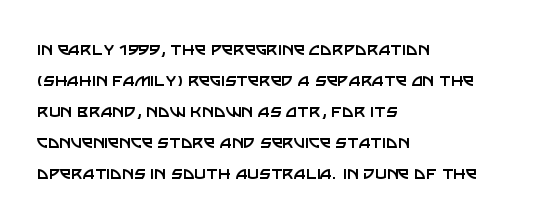
The image shows 20 px text type, upright; set left-aligned, normal line spacing (1.55x), normal letter spacing, not underlined.
